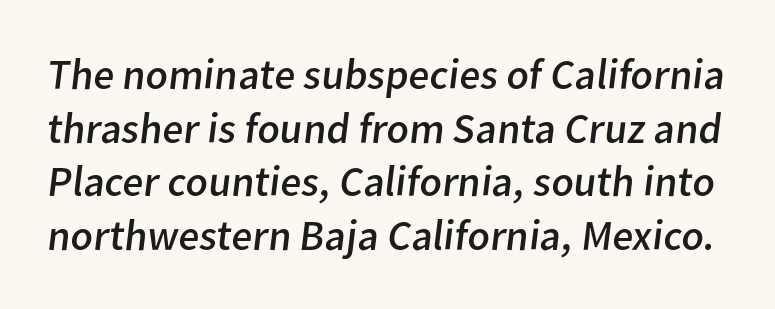
The image shows 43 px regular-weight sans-serif type; set normal line spacing (1.25x), normal letter spacing, not underlined; low stroke contrast and a medium x-height.
